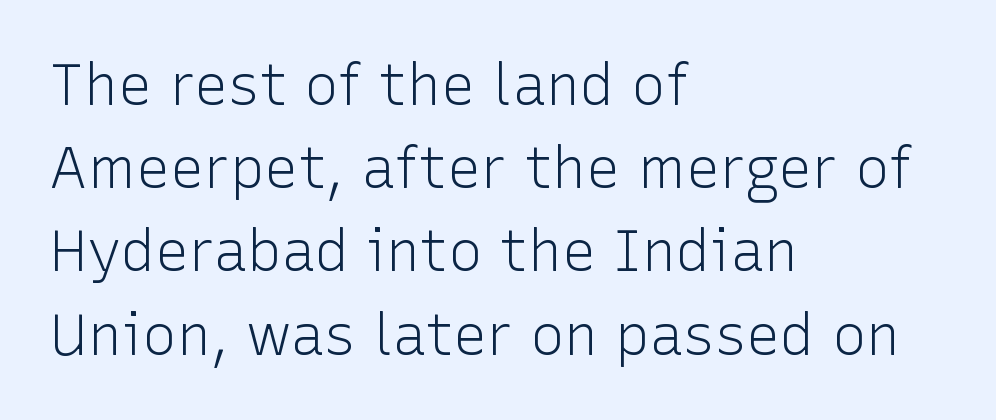
In terms of posture, this sample is upright. Beneath every word, the page is bare. No letter is thick-stroked: the sample isn't bold. Observe the ordinary spacing: letters are neighbours, not strangers. Serifs: no, the terminals of the letterforms are clean. Proportional: the letters do not fall into vertical columns.
